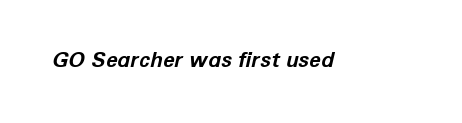
{"italic": "yes", "lean": "right", "slant_degrees": 12, "bold": "yes", "underline": "no", "letter_spacing": "normal", "letter_spacing_em": 0.0, "glyph_px": 21}
